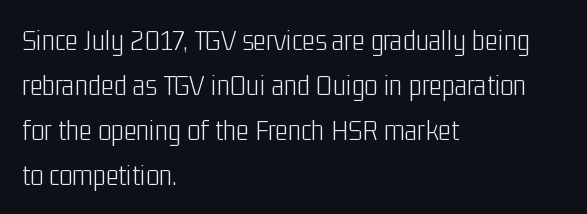
Q: Is the text bold? A: No.
Q: Is the text italic (slanted)? A: No, it is upright.
Q: Is the typeface a serif or a sans-serif typeface? A: Sans-serif.
Q: Is the text underlined? A: No.
Q: How is the paragraph aligned? A: Left-aligned.
Q: Is the spacing between letters normal or unusually wide? A: Normal.
Q: Is the spacing between lines tight, normal or loose? A: Normal.
Q: Width (condensed, normal, or wide)? A: Condensed.
Q: Stroke contrast? A: Low.
Q: x-height? A: Medium.
Q: Monospaced? A: No.
